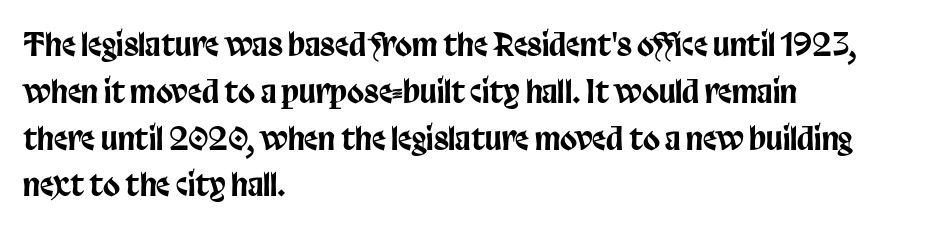
Character widths vary here, with narrow letters taking less room than wide ones. Posture: straight, roman, zero tilt. The passage is arranged the way most books set body copy — flush left. The glyphs are unaccompanied by any horizontal stroke below them. Check where the strokes stop: nothing finishes them off — pure sans. The passage shown stacks its lines at a standard gap.
